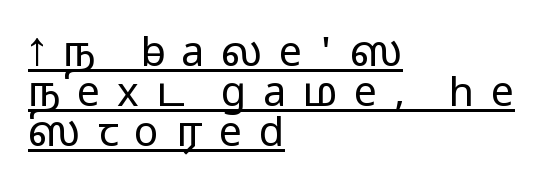
The text block is weighted toward the left margin, trailing off unevenly rightward. This sample has the flowing, uneven cadence of proportional lettering. Short note: letters widely spaced. One glance says dense: line gaps are narrower than usual. Underline: present.
